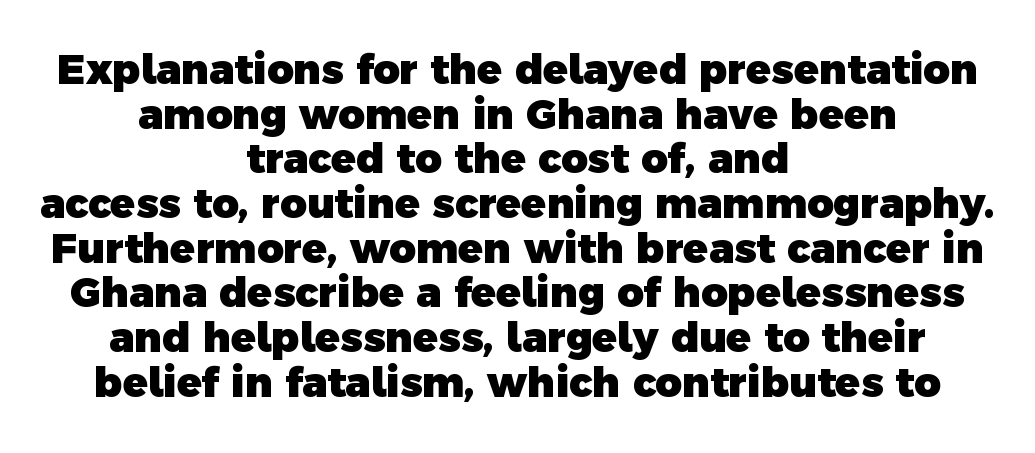
Q: Is the text bold? A: Yes.
Q: Is the typeface a serif or a sans-serif typeface? A: Sans-serif.
Q: Is the text underlined? A: No.
Q: How is the paragraph aligned? A: Centered.
Q: Is the spacing between letters normal or unusually wide? A: Normal.
Q: Is the spacing between lines tight, normal or loose? A: Tight.
Q: Width (condensed, normal, or wide)? A: Normal.
Q: x-height? A: Medium.
Q: Monospaced? A: No.
